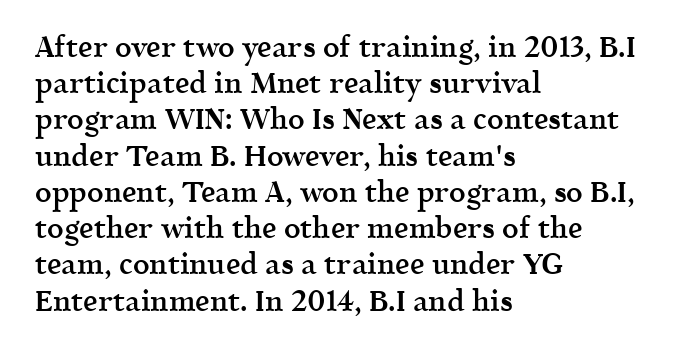
Q: Is the text bold? A: Semi-bold.
Q: Is the text italic (slanted)? A: No, it is upright.
Q: Is the typeface a serif or a sans-serif typeface? A: Serif.
Q: Is the text underlined? A: No.
Q: How is the paragraph aligned? A: Left-aligned.
Q: Is the spacing between letters normal or unusually wide? A: Normal.
Q: Is the spacing between lines tight, normal or loose? A: Normal.
Q: Width (condensed, normal, or wide)? A: Normal.
Q: x-height? A: Medium.
Q: Monospaced? A: No.
